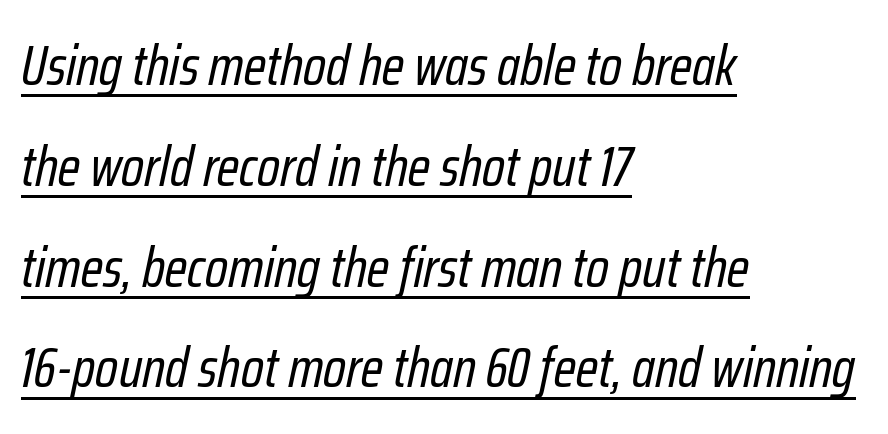
The compositor pushed each line to the left boundary. Do the characters align in a grid? No, the font is proportional. Standard letterfit; no display-style spreading of the glyphs. This sample uses an oblique cut, with every glyph tilted off the vertical. Summary of weight: not heavy and not bold. Honestly, the underline is the first thing you notice here.
